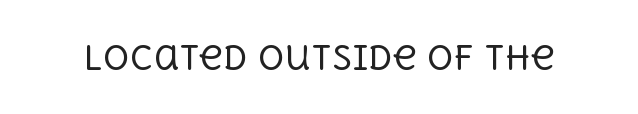
Q: Is the text bold? A: No.
Q: Is the text italic (slanted)? A: No, it is upright.
Q: Is the typeface a serif or a sans-serif typeface? A: Serif.
Q: Is the text underlined? A: No.
Q: Is the spacing between letters normal or unusually wide? A: Normal.
Q: Width (condensed, normal, or wide)? A: Normal.
Q: x-height? A: Large.
Q: Monospaced? A: No.
